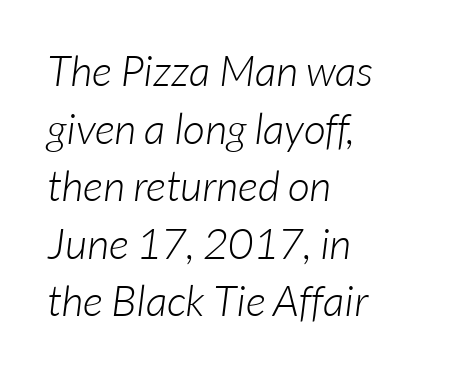
Q: Is the text bold? A: No.
Q: Is the typeface a serif or a sans-serif typeface? A: Sans-serif.
Q: Is the text underlined? A: No.
Q: How is the paragraph aligned? A: Left-aligned.
Q: Is the spacing between letters normal or unusually wide? A: Normal.
Q: Is the spacing between lines tight, normal or loose? A: Normal.
Q: Width (condensed, normal, or wide)? A: Normal.
Q: Stroke contrast? A: Low.
Q: x-height? A: Medium.
Q: Monospaced? A: No.
